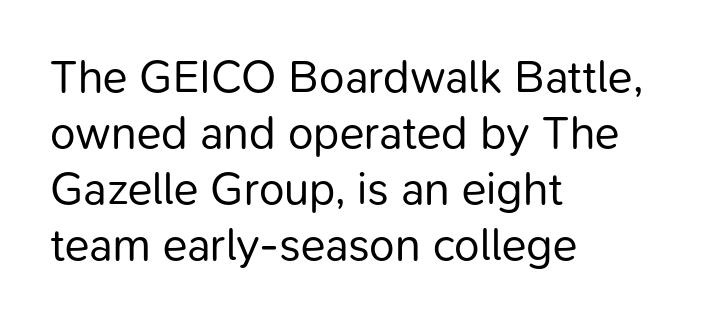
In terms of posture, this sample is upright. The font is comparable to plain body text, perhaps lighter. Nothing sits at the stroke ends, so this counts as sans-serif. Does the copy run flush right? No — it runs flush left.
